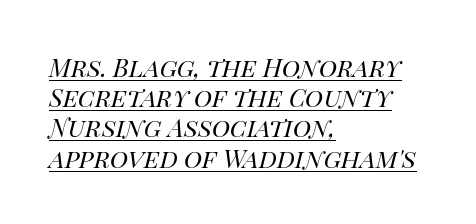
The image shows 25 px text type, italic (leaning right); set left-aligned, line spacing 1.21x, normal letter spacing, underlined.
